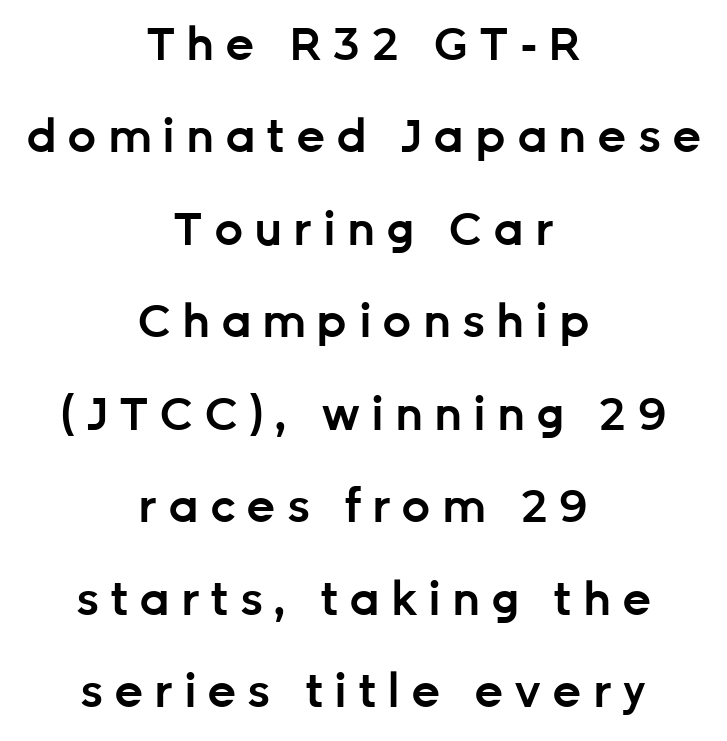
The image shows 46 px semibold sans-serif type, upright; set centered, loose line spacing (2.01x), unusually wide letter spacing (+0.23 em), not underlined; low stroke contrast and a medium x-height.
